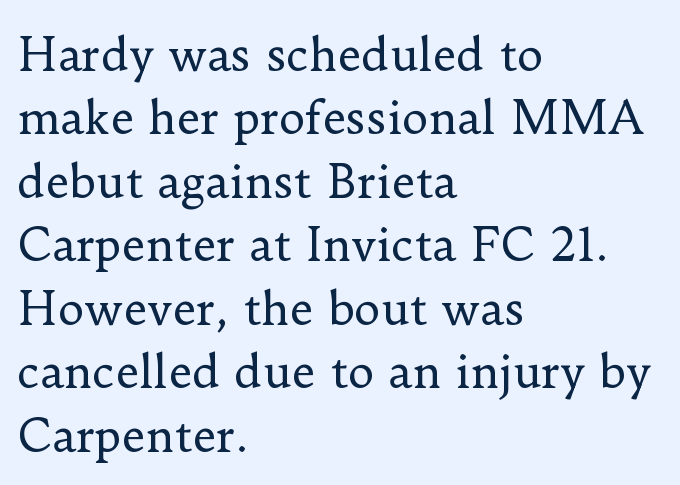
{"serif": "yes", "italic": "no", "bold": "no", "weight": "regular", "width": "normal", "stroke_contrast": "low", "x_height": "small", "monospaced": "no", "underline": "no", "align": "left", "line_spacing": "normal", "line_spacing_ratio": 1.41, "letter_spacing": "normal", "letter_spacing_em": 0.0, "glyph_px": 45}
